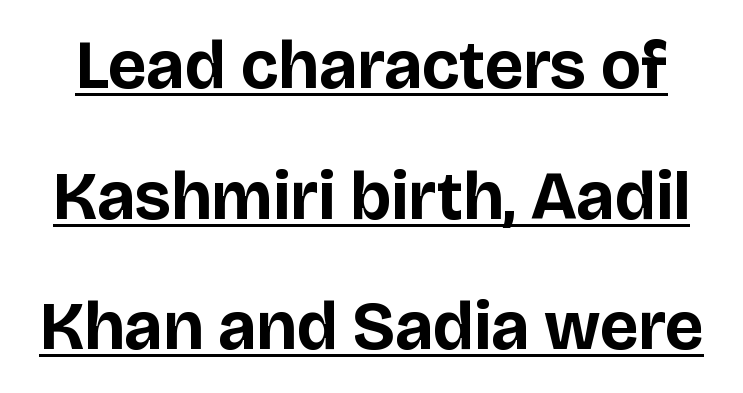
Q: Is the text bold? A: Yes.
Q: Is the text italic (slanted)? A: No, it is upright.
Q: Is the typeface a serif or a sans-serif typeface? A: Sans-serif.
Q: Is the text underlined? A: Yes.
Q: Is the spacing between letters normal or unusually wide? A: Normal.
Q: Is the spacing between lines tight, normal or loose? A: Loose.
Q: Width (condensed, normal, or wide)? A: Normal.
Q: Stroke contrast? A: Low.
Q: x-height? A: Large.
Q: Monospaced? A: No.
